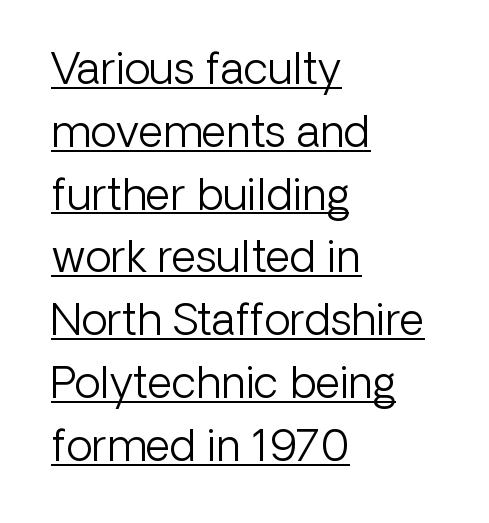
Students, note that the glyphs here touch the page at normal intervals. The line-height multiplier appears to be the usual default. You could not count columns in this text — the font is proportionally spaced. Every word sits above its own underline. Every stem runs plumb, perpendicular to the baseline.
